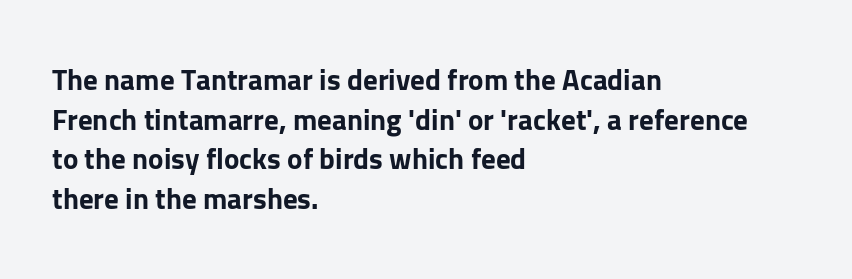
This rendering leaves character spacing at its baseline value. If you drew a ruler down the left edge, every line would touch it. What kind of face is this? One without serifs — a sans. Character widths vary here, with narrow letters taking less room than wide ones. This rendering features lettering with no underline.
